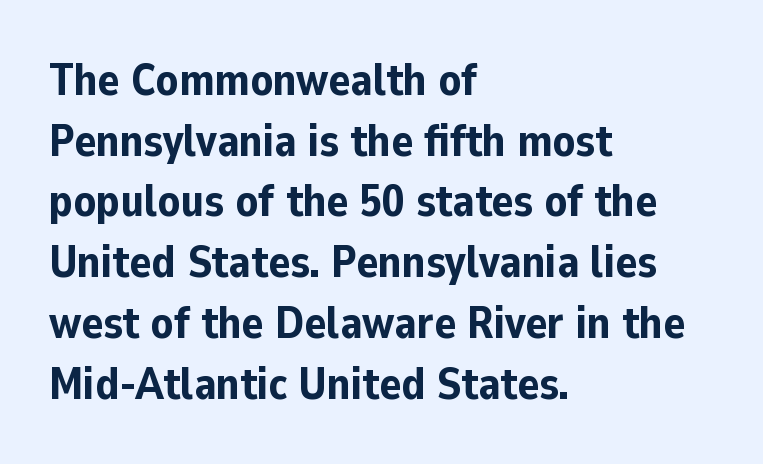
Q: Is the text bold? A: Yes.
Q: Is the text italic (slanted)? A: No, it is upright.
Q: Is the typeface a serif or a sans-serif typeface? A: Sans-serif.
Q: Is the text underlined? A: No.
Q: How is the paragraph aligned? A: Left-aligned.
Q: Is the spacing between letters normal or unusually wide? A: Normal.
Q: Is the spacing between lines tight, normal or loose? A: Normal.
Q: Width (condensed, normal, or wide)? A: Normal.
Q: Stroke contrast? A: Low.
Q: x-height? A: Medium.
Q: Monospaced? A: No.
